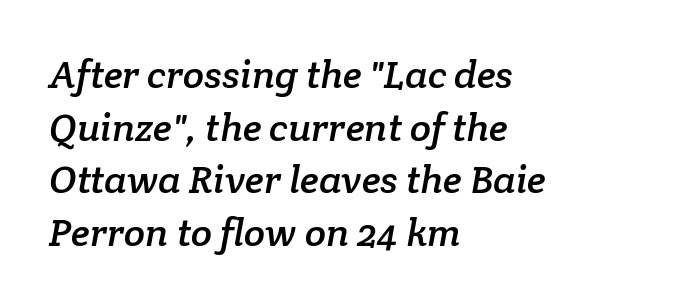
Q: Is the typeface a serif or a sans-serif typeface? A: Serif.
Q: Is the text underlined? A: No.
Q: How is the paragraph aligned? A: Left-aligned.
Q: Is the spacing between letters normal or unusually wide? A: Normal.
Q: Is the spacing between lines tight, normal or loose? A: Normal.
Q: Width (condensed, normal, or wide)? A: Normal.
Q: Stroke contrast? A: Low.
Q: x-height? A: Medium.
Q: Monospaced? A: No.
